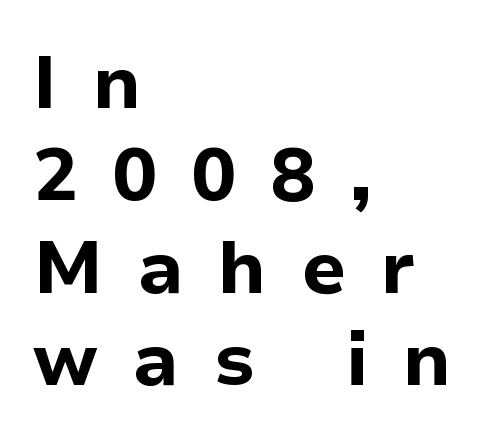
{"serif": "no", "italic": "no", "bold": "yes", "weight": "bold", "width": "normal", "stroke_contrast": "low", "x_height": "medium", "monospaced": "no", "underline": "no", "align": "left", "line_spacing": "normal", "line_spacing_ratio": 1.25, "letter_spacing": "wide", "letter_spacing_em": 0.47, "glyph_px": 74}
